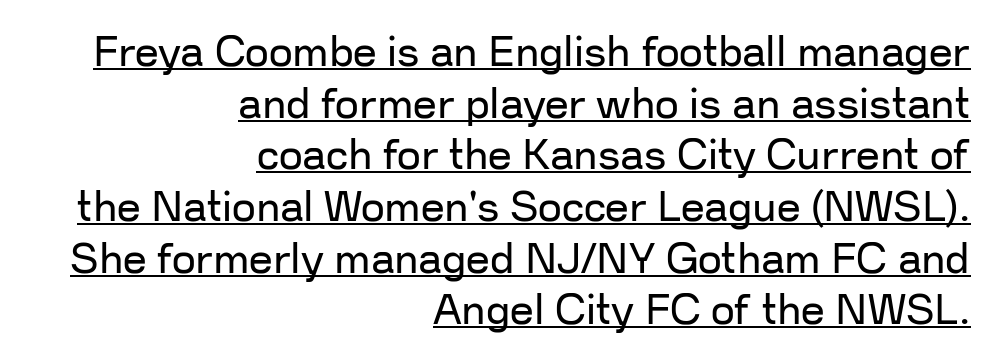
Q: Is the text bold? A: No.
Q: Is the text italic (slanted)? A: No, it is upright.
Q: Is the typeface a serif or a sans-serif typeface? A: Sans-serif.
Q: Is the text underlined? A: Yes.
Q: How is the paragraph aligned? A: Right-aligned.
Q: Is the spacing between letters normal or unusually wide? A: Normal.
Q: Width (condensed, normal, or wide)? A: Normal.
Q: Stroke contrast? A: Low.
Q: x-height? A: Medium.
Q: Monospaced? A: No.
